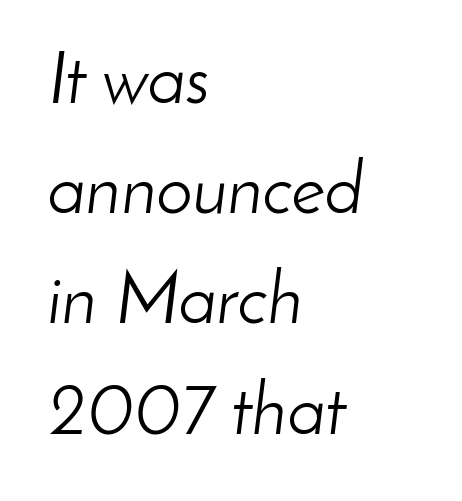
{"italic": "yes", "lean": "right", "slant_degrees": 8, "bold": "no", "weight": "light", "width": "normal", "stroke_contrast": "low", "x_height": "small", "monospaced": "no", "underline": "no", "align": "left", "line_spacing": "normal", "line_spacing_ratio": 1.51, "letter_spacing": "normal", "letter_spacing_em": 0.0, "glyph_px": 73}
